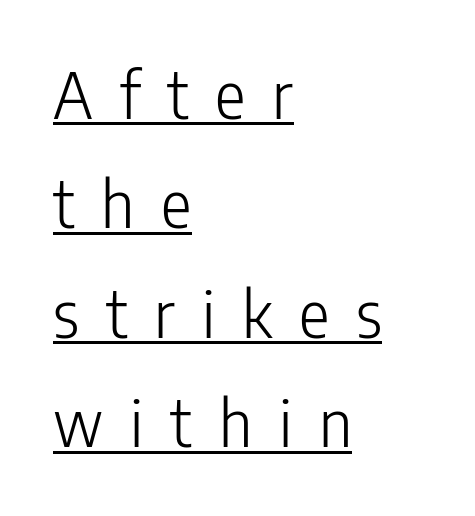
{"serif": "no", "italic": "no", "bold": "no", "weight": "light", "width": "condensed", "stroke_contrast": "low", "x_height": "medium", "monospaced": "no", "underline": "yes", "align": "left", "line_spacing_ratio": 1.71, "letter_spacing": "wide", "letter_spacing_em": 0.42, "glyph_px": 64}
